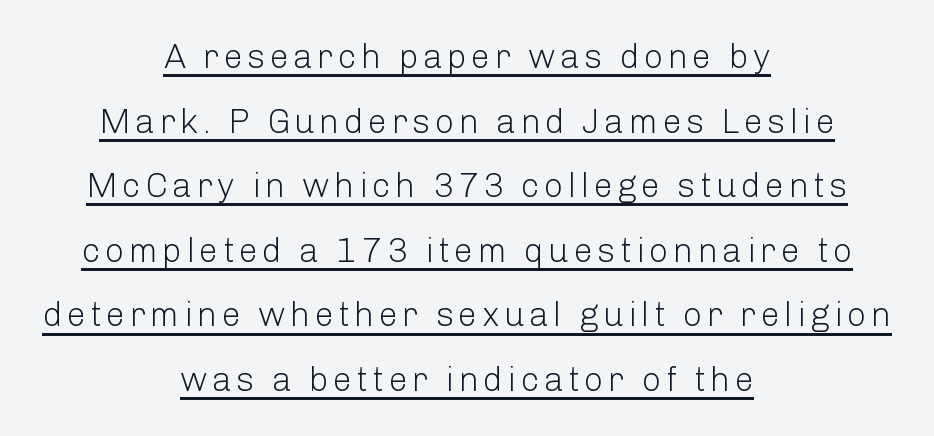
The image shows 34 px light sans-serif type, upright; set centered, loose line spacing (1.9x), underlined; low stroke contrast and a medium x-height.
